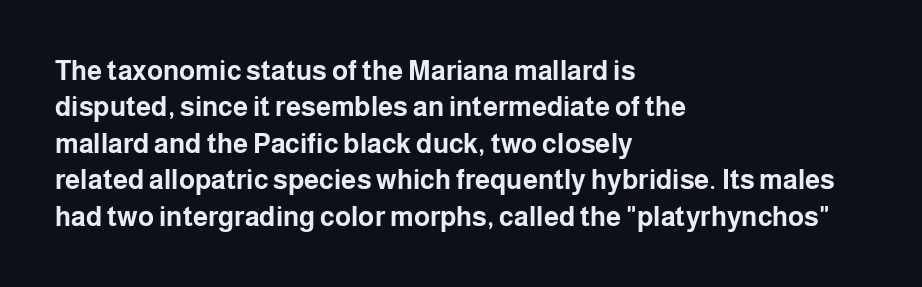
Q: Is the text bold? A: Yes.
Q: Is the text italic (slanted)? A: No, it is upright.
Q: Is the text underlined? A: No.
Q: How is the paragraph aligned? A: Left-aligned.
Q: Is the spacing between letters normal or unusually wide? A: Normal.
Q: Is the spacing between lines tight, normal or loose? A: Normal.
